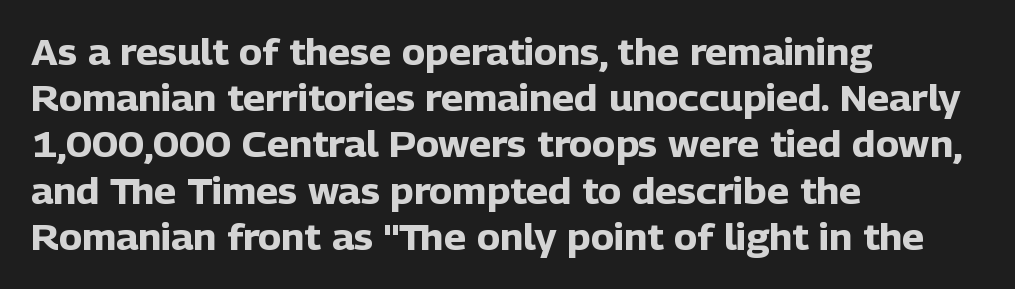
The image shows 35 px heavy sans-serif type, upright; set left-aligned, normal line spacing (1.32x), normal letter spacing, not underlined; low stroke contrast and a medium x-height.
